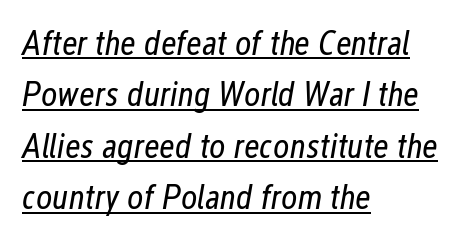
Emphasis-style slanted type is in use. Look at the tracking — it's just the regular setting, nothing added. Looks like someone drew a line under every word here. Stroke thickness stays within the range of a standard reading face or lighter. Character widths vary here, with narrow letters taking less room than wide ones.
